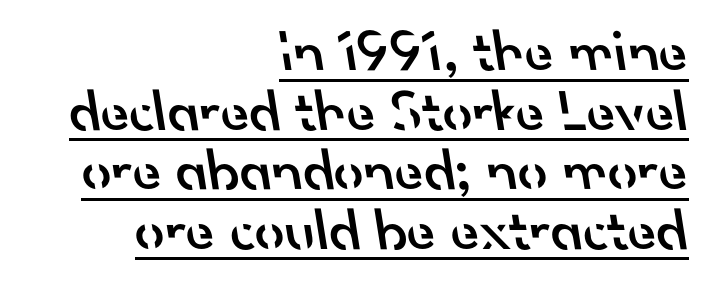
The image shows 59 px semibold sans-serif type; set right-aligned, tight line spacing (1.01x), normal letter spacing, underlined; low stroke contrast and a small x-height.
